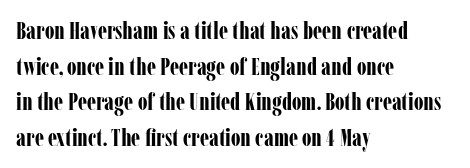
The image shows 24 px bold type, upright; set left-aligned, normal line spacing (1.48x), normal letter spacing, not underlined.
